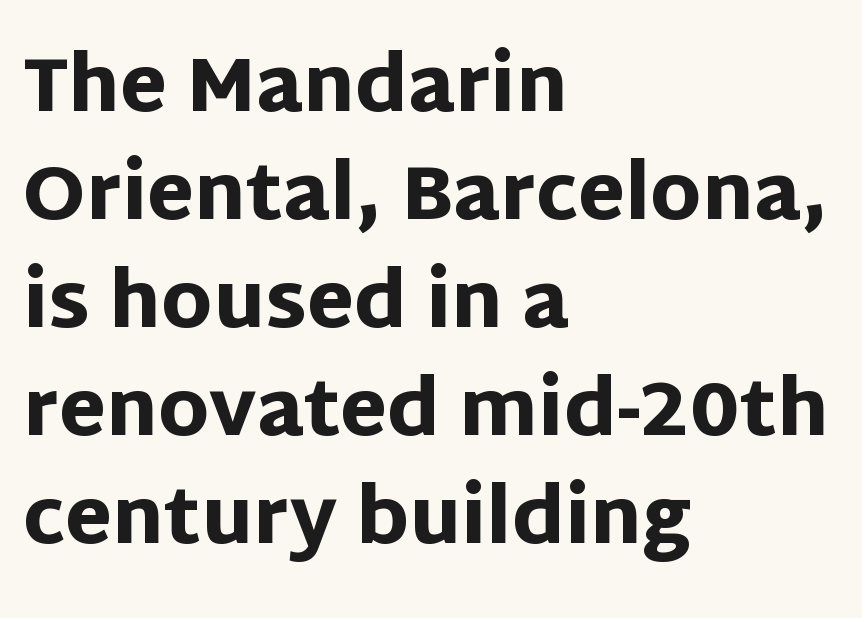
The image shows 76 px heavy sans-serif type, upright; set left-aligned, normal line spacing (1.42x), normal letter spacing, not underlined; low stroke contrast and a large x-height.
